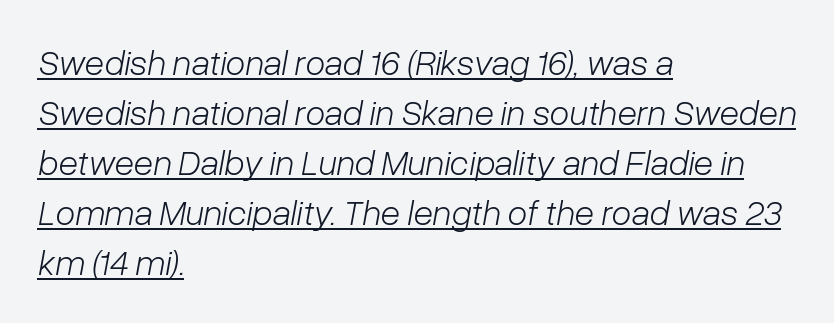
Q: Is the text bold? A: No.
Q: Is the text italic (slanted)? A: Yes, it leans right by about 10 degrees.
Q: Is the text underlined? A: Yes.
Q: How is the paragraph aligned? A: Left-aligned.
Q: Is the spacing between letters normal or unusually wide? A: Normal.
Q: Is the spacing between lines tight, normal or loose? A: Normal.
Q: Width (condensed, normal, or wide)? A: Normal.
Q: Stroke contrast? A: Low.
Q: x-height? A: Medium.
Q: Monospaced? A: No.
